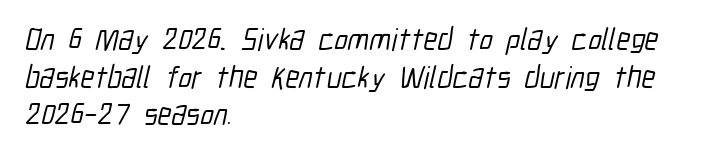
The rendering keeps characters at their native spacing. A typesetter would call this proportional, since set widths differ per character. Clear beneath every line of the passage. The passage is arranged the way most books set body copy — flush left.
